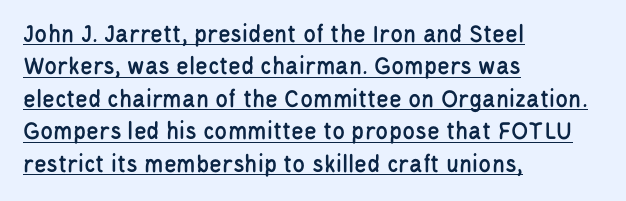
The image shows 26 px text type, upright; set left-aligned, normal line spacing (1.25x), normal letter spacing, underlined.
